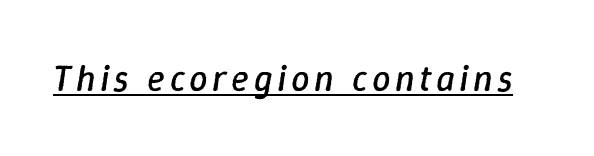
Here the designer chose a conventional face with non-uniform glyph widths. A typesetter would mark this as italic. Weight class: somewhere from thin through regular. Quick note: underline on.
